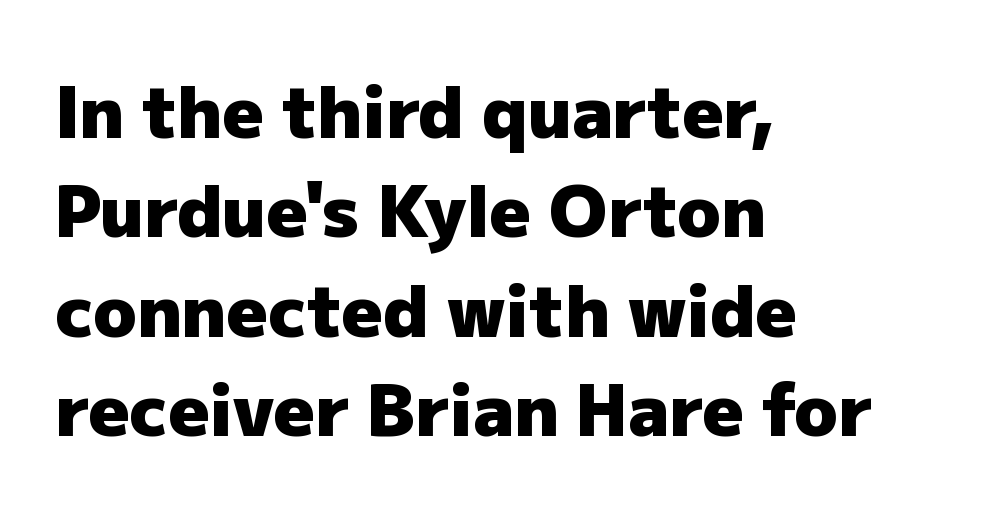
{"serif": "no", "italic": "no", "bold": "yes", "weight": "heavy", "width": "normal", "stroke_contrast": "low", "x_height": "medium", "monospaced": "no", "underline": "no", "align": "left", "line_spacing": "normal", "line_spacing_ratio": 1.4, "letter_spacing": "normal", "letter_spacing_em": 0.0, "glyph_px": 71}
